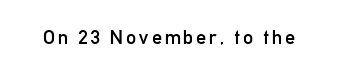
The image shows 20 px text type, upright; set not underlined.
